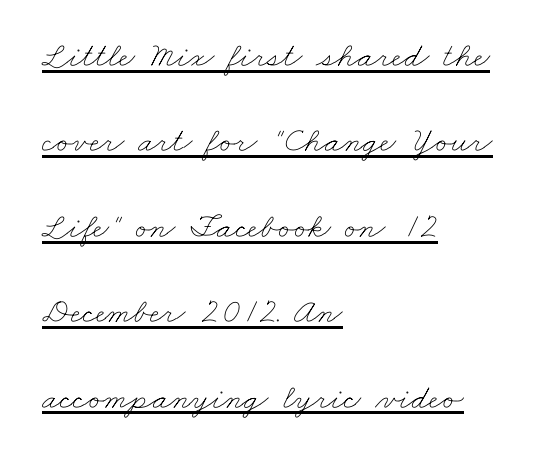
The sample's only ornament is a line tracing under the words. These lines stack with their left ends in a neat column. Spacing between characters is what you'd get straight out of the box. These lines stand farther apart than default settings would place them. The passage shown is typed in a proportional face where columns would drift.
